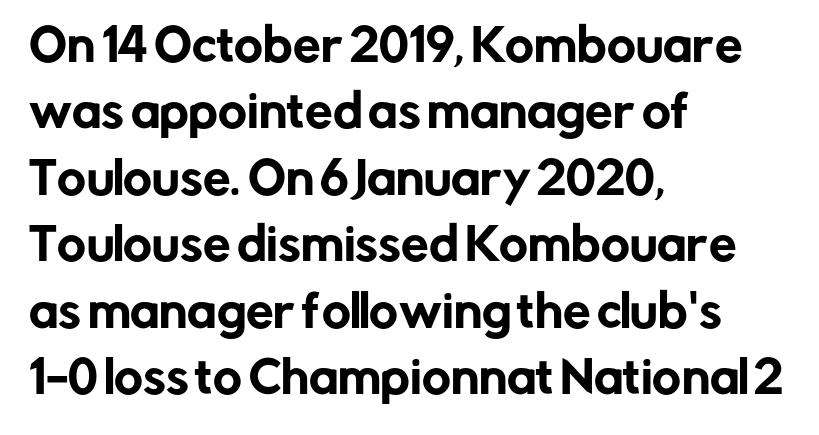
Bare-footed words on every line. Note the varied advance widths — an 'i' is clearly narrower than an 'm'. This is sans-serif lettering, the kind often seen on screens and signage. The rendering keeps characters at their native spacing.
